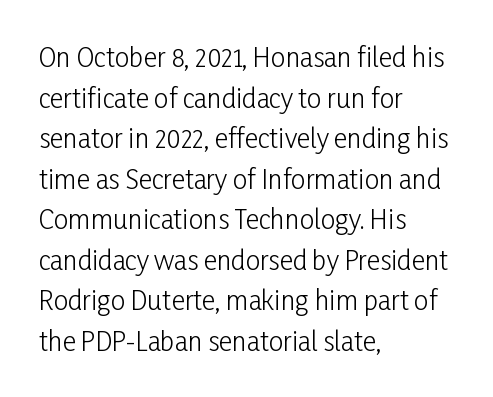
The zone under the glyphs is completely vacant. Letters have the restrained weight of plain body copy at most. Line beginnings align vertically; line endings do not. The gaps between neighbouring characters are ordinary and unremarkable.
